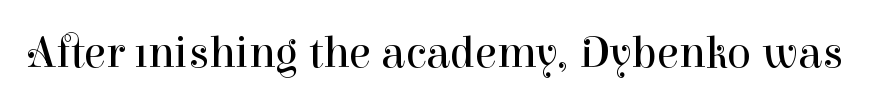
Nobody touched the tracking dial on this one. Proportional: the letters do not fall into vertical columns. The string is rendered with underlining switched off. The typeface has the unassuming heft of standard copy or less.
